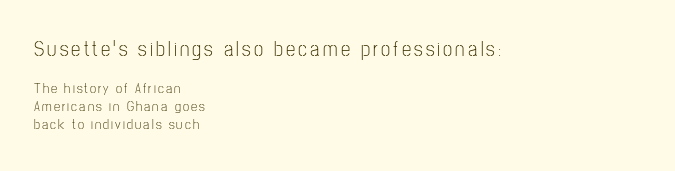
Stroke mass is kept to a normal reading level or below. Each row of text sits above clean, open space. Regarding leading, the lines here are spaced in the standard way. The paragraph shown leans on its left margin. Large over small — that's the arrangement of the two blocks here.
